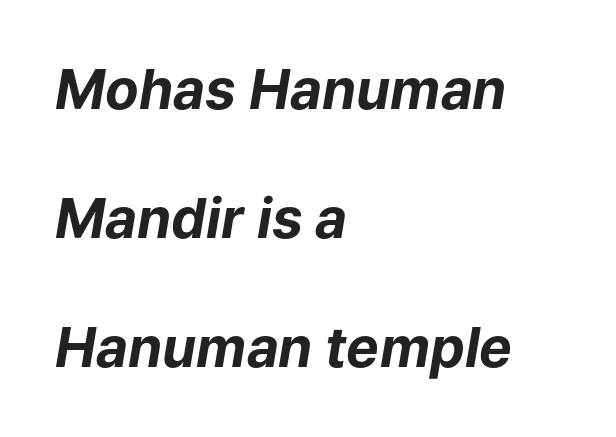
{"italic": "yes", "lean": "right", "slant_degrees": 9, "bold": "yes", "weight": "bold", "width": "normal", "stroke_contrast": "low", "x_height": "medium", "monospaced": "no", "underline": "no", "align": "left", "line_spacing": "loose", "line_spacing_ratio": 2.35, "letter_spacing": "normal", "letter_spacing_em": 0.0, "glyph_px": 55}
